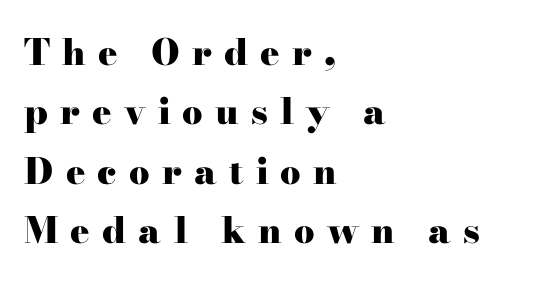
The image shows 36 px heavy, wide serif type, upright; set left-aligned, normal line spacing (1.65x), unusually wide letter spacing (+0.34 em), not underlined; high stroke contrast and a small x-height.
